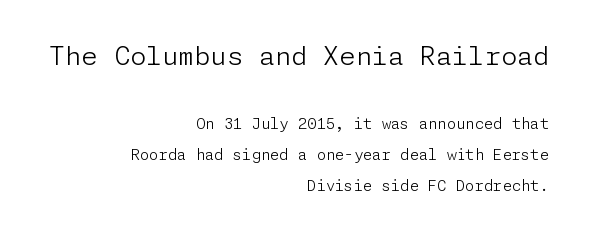
Q: Is the text bold? A: No.
Q: Is the text italic (slanted)? A: No, it is upright.
Q: Is the text underlined? A: No.
Q: How is the paragraph aligned? A: Right-aligned.
Q: Is the spacing between letters normal or unusually wide? A: Normal.
Q: Is the spacing between lines tight, normal or loose? A: Loose.
Q: Which block of text is set in a larger size, the first (top) or the second (bottom)? A: The first (top) one.
